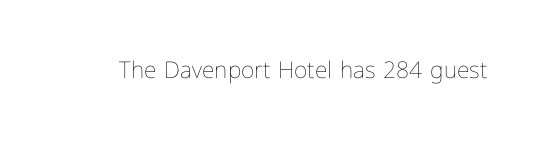
Q: Is the text bold? A: No.
Q: Is the text italic (slanted)? A: No, it is upright.
Q: Is the text underlined? A: No.
Q: Is the spacing between letters normal or unusually wide? A: Normal.
